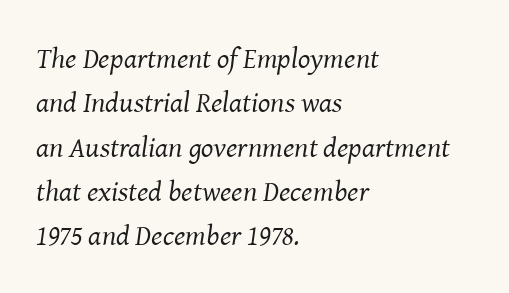
Q: Is the text bold? A: No.
Q: Is the text italic (slanted)? A: Yes, it leans right by about 8 degrees.
Q: Is the typeface a serif or a sans-serif typeface? A: Serif.
Q: Is the text underlined? A: No.
Q: How is the paragraph aligned? A: Left-aligned.
Q: Is the spacing between letters normal or unusually wide? A: Normal.
Q: Is the spacing between lines tight, normal or loose? A: Normal.
Q: Width (condensed, normal, or wide)? A: Normal.
Q: Stroke contrast? A: Medium.
Q: x-height? A: Medium.
Q: Monospaced? A: No.
